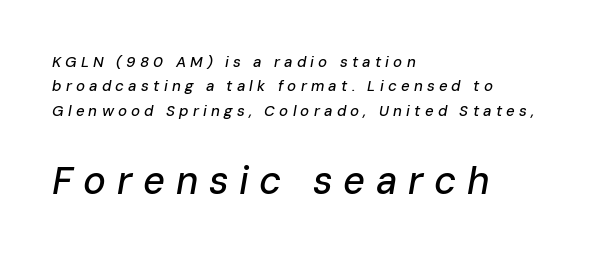
The face used here is proportionally spaced, like ordinary book or web type. The letters in the lower block stand taller than those in the block above. Leftover space on each line is placed entirely after the last word. The axis of the letterforms is tilted away from vertical.
